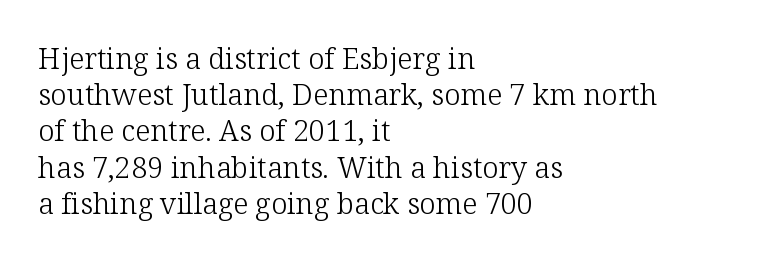
Q: Is the text bold? A: No.
Q: Is the text italic (slanted)? A: No, it is upright.
Q: Is the typeface a serif or a sans-serif typeface? A: Serif.
Q: Is the text underlined? A: No.
Q: How is the paragraph aligned? A: Left-aligned.
Q: Is the spacing between letters normal or unusually wide? A: Normal.
Q: Is the spacing between lines tight, normal or loose? A: Normal.
Q: Width (condensed, normal, or wide)? A: Normal.
Q: Stroke contrast? A: Low.
Q: x-height? A: Medium.
Q: Monospaced? A: No.
